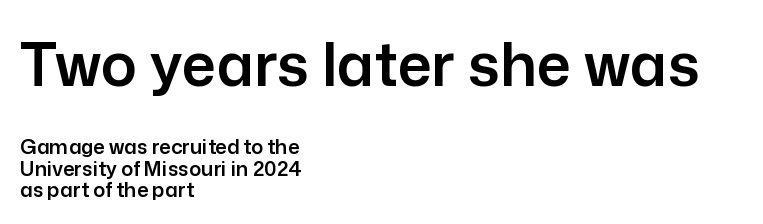
Students, observe: this is what under-led, compact text looks like. The upper block of text is set noticeably larger than the block beneath it. No italicization has been applied; the sample stays upright. The strip under each line holds only bare page. The passage shown is typed in a proportional face where columns would drift. Which margin do the lines hug? The left one — the right edge is uneven.
